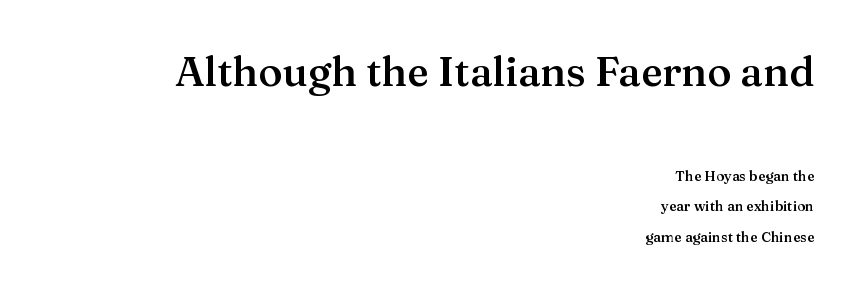
{"serif": "yes", "italic": "no", "bold": "semi", "weight": "semibold", "width": "normal", "stroke_contrast": "medium", "x_height": "medium", "monospaced": "no", "underline": "no", "align": "right", "line_spacing": "loose", "line_spacing_ratio": 2.17, "letter_spacing": "normal", "letter_spacing_em": 0.0, "larger_block": "first", "size_ratio": 2.93, "glyph_px": 41}
